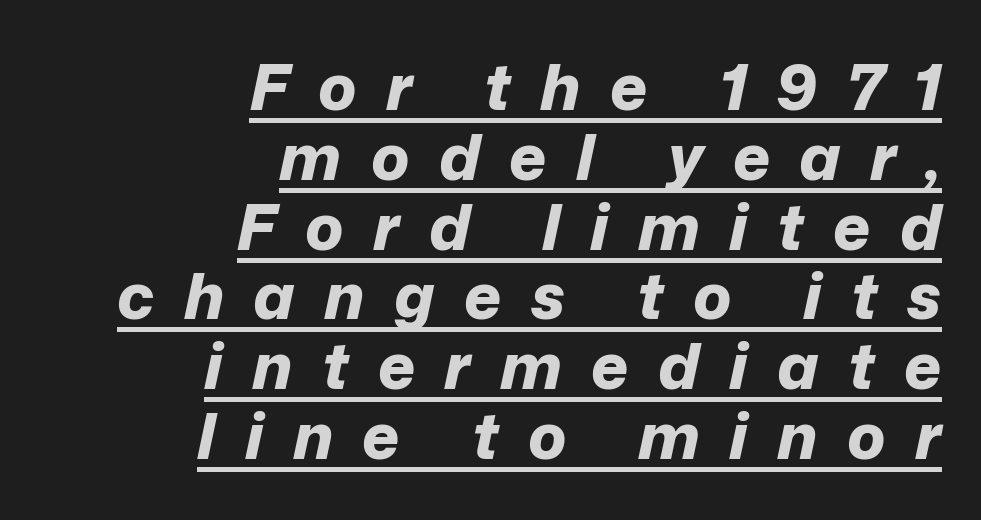
Does the lettering tilt? It does — this is italic. Words appear elongated and porous because spacing is wide. Is this a fixed-width face? No — the glyphs have proportional, varying widths. Look at the stroke-to-counter ratio: heavy, a bold. All the whitespace from short lines collects on the left. Students, observe: this is what under-led, compact text looks like.
